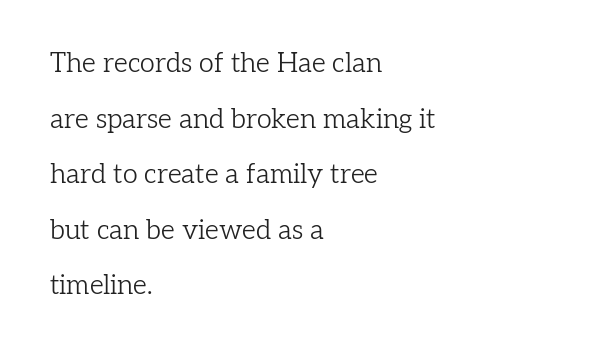
The image shows 27 px text type, upright; set left-aligned, loose line spacing (2.06x), normal letter spacing, not underlined.
